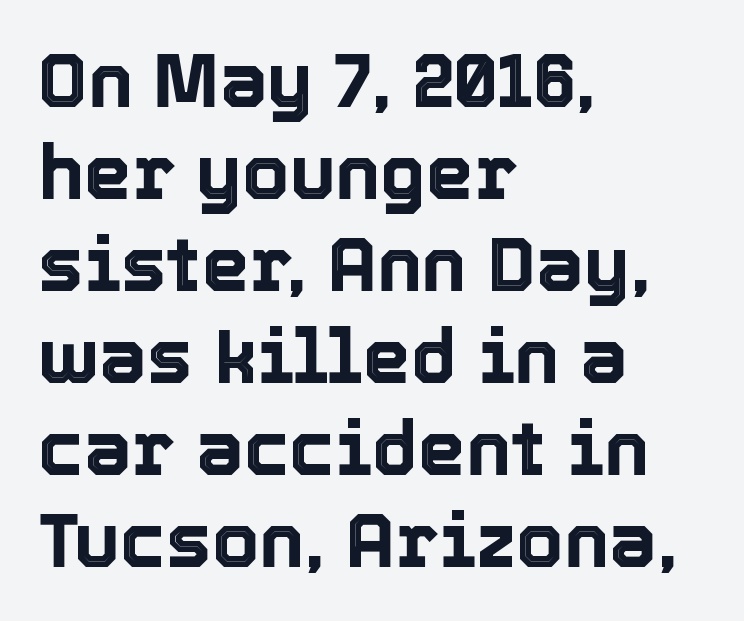
These lines are rendered in a variable-pitch font. Notice how the passage keeps a crisp vertical edge on the left only. Beneath every word, the page is bare. Inter-character spacing is left at the font's built-in metrics. The lettering stays uniformly vertical, giving the passage a roman look.
